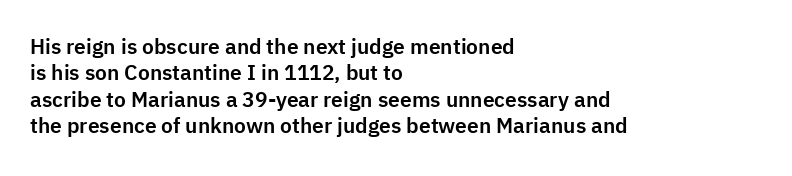
The image shows 21 px text type, upright; set left-aligned, normal line spacing (1.26x), normal letter spacing, not underlined.
